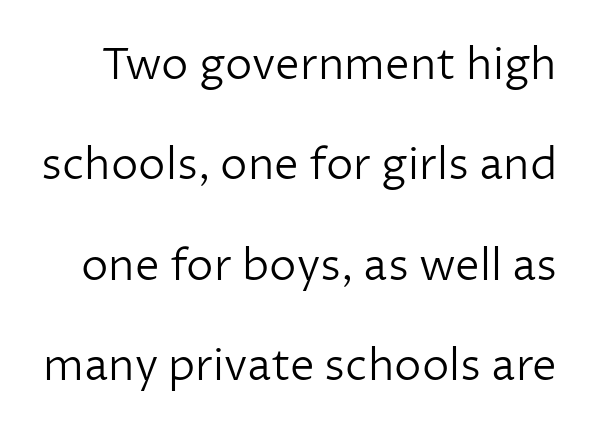
{"serif": "no", "italic": "no", "bold": "no", "weight": "light", "width": "normal", "stroke_contrast": "low", "x_height": "medium", "monospaced": "no", "underline": "no", "line_spacing": "loose", "line_spacing_ratio": 2.28, "letter_spacing": "normal", "letter_spacing_em": 0.0, "glyph_px": 44}
